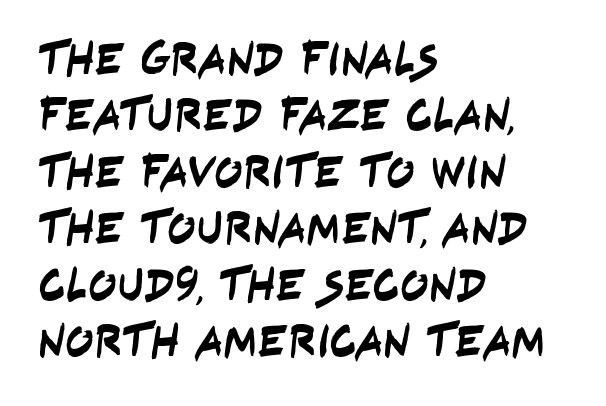
Q: Is the typeface a serif or a sans-serif typeface? A: Sans-serif.
Q: Is the text underlined? A: No.
Q: How is the paragraph aligned? A: Left-aligned.
Q: Is the spacing between letters normal or unusually wide? A: Normal.
Q: Width (condensed, normal, or wide)? A: Condensed.
Q: Stroke contrast? A: Low.
Q: x-height? A: Large.
Q: Monospaced? A: No.
